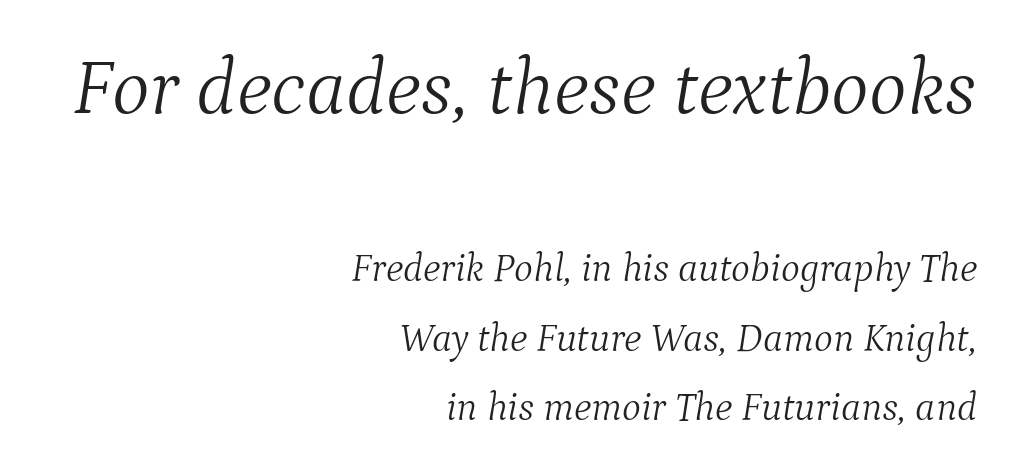
The image shows 80 px light serif type, italic (leaning right); set right-aligned, line spacing 1.73x, normal letter spacing, not underlined; the first (top) block is 2.0x larger; medium stroke contrast and a medium x-height.
